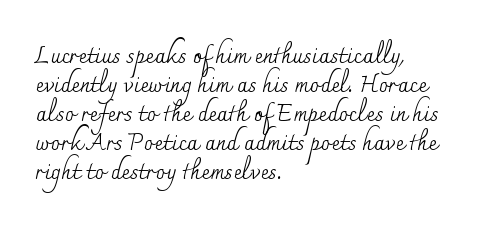
A typesetter would call this zero additional tracking. This block has exactly the height ordinary leading produces. Teacher's note: observe the even left margin — that is flush-left alignment. The area under the type is left untouched. This is not heavy type; no bold has been used.
